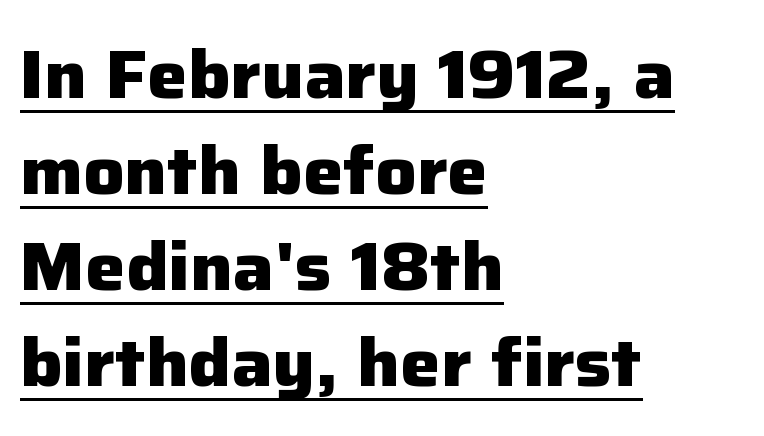
Q: Is the text bold? A: Yes.
Q: Is the text italic (slanted)? A: No, it is upright.
Q: Is the typeface a serif or a sans-serif typeface? A: Sans-serif.
Q: Is the text underlined? A: Yes.
Q: How is the paragraph aligned? A: Left-aligned.
Q: Is the spacing between letters normal or unusually wide? A: Normal.
Q: Is the spacing between lines tight, normal or loose? A: Normal.
Q: Width (condensed, normal, or wide)? A: Normal.
Q: Stroke contrast? A: Low.
Q: x-height? A: Medium.
Q: Monospaced? A: No.
